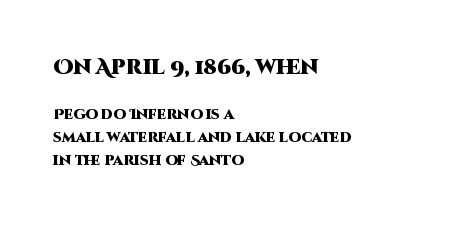
The passage shown is not underscored anywhere. The font's upright variant was chosen for this text. The sample has been set heavy, in full bold. The passage shown stacks its lines at a standard gap.
